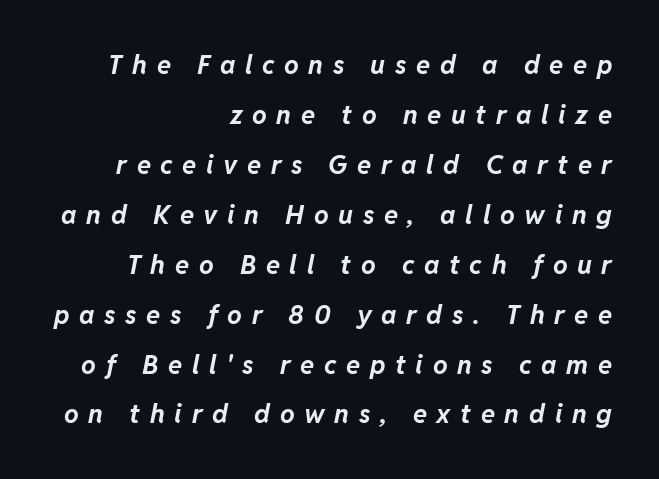
This block would shrink considerably if given ordinary leading; it's expanded now. The lettering tilts uniformly, giving the passage an italic look. Weight: bold. Lines of text with bare space underneath. Tracking value appears strongly positive — letters spread wide. Line ends are locked; line starts wander.
